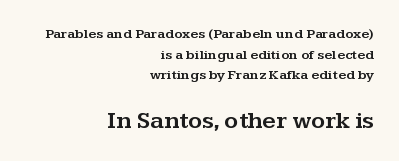
The image shows 24 px text type, upright; set right-aligned, normal line spacing (1.47x), normal letter spacing, not underlined; the second (bottom) block is 1.71x larger.
